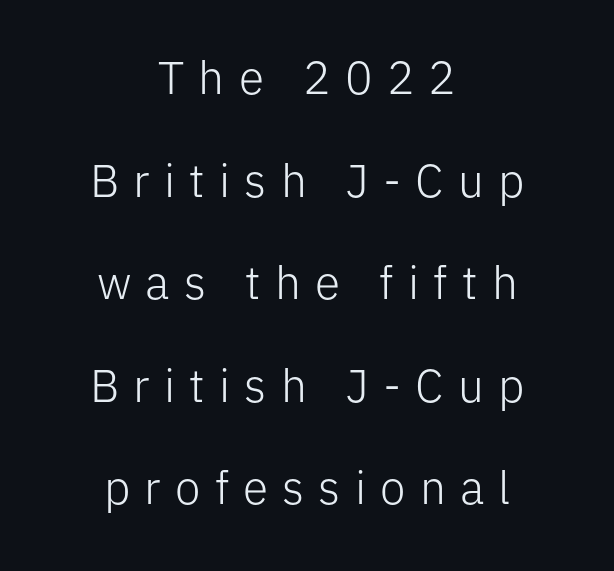
Q: Is the text bold? A: No.
Q: Is the text italic (slanted)? A: No, it is upright.
Q: Is the typeface a serif or a sans-serif typeface? A: Sans-serif.
Q: Is the text underlined? A: No.
Q: How is the paragraph aligned? A: Centered.
Q: Is the spacing between letters normal or unusually wide? A: Unusually wide.
Q: Is the spacing between lines tight, normal or loose? A: Loose.
Q: Width (condensed, normal, or wide)? A: Normal.
Q: Stroke contrast? A: Low.
Q: x-height? A: Medium.
Q: Monospaced? A: No.
